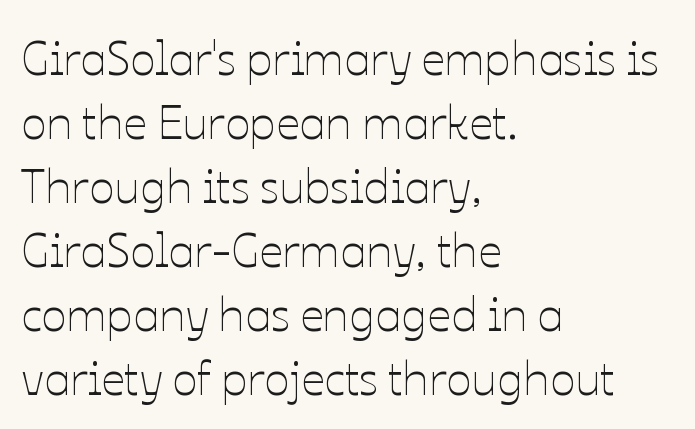
The image shows 47 px thin type, upright; set left-aligned, normal line spacing (1.36x), normal letter spacing, not underlined; low stroke contrast and a medium x-height.
